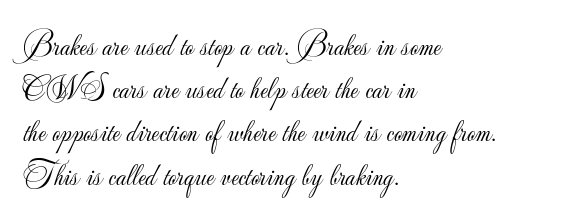
Q: Is the text bold? A: No.
Q: Is the text italic (slanted)? A: Yes.
Q: Is the typeface a serif or a sans-serif typeface? A: Sans-serif.
Q: Is the text underlined? A: No.
Q: How is the paragraph aligned? A: Left-aligned.
Q: Is the spacing between letters normal or unusually wide? A: Normal.
Q: Is the spacing between lines tight, normal or loose? A: Normal.
Q: Width (condensed, normal, or wide)? A: Normal.
Q: Stroke contrast? A: Low.
Q: x-height? A: Small.
Q: Monospaced? A: No.
